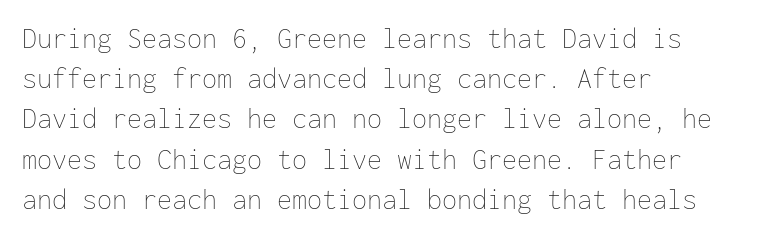
Q: Is the text bold? A: No.
Q: Is the text italic (slanted)? A: No, it is upright.
Q: Is the text underlined? A: No.
Q: How is the paragraph aligned? A: Left-aligned.
Q: Is the spacing between letters normal or unusually wide? A: Normal.
Q: Is the spacing between lines tight, normal or loose? A: Normal.
Q: Width (condensed, normal, or wide)? A: Normal.
Q: Stroke contrast? A: Low.
Q: x-height? A: Medium.
Q: Monospaced? A: Yes.
